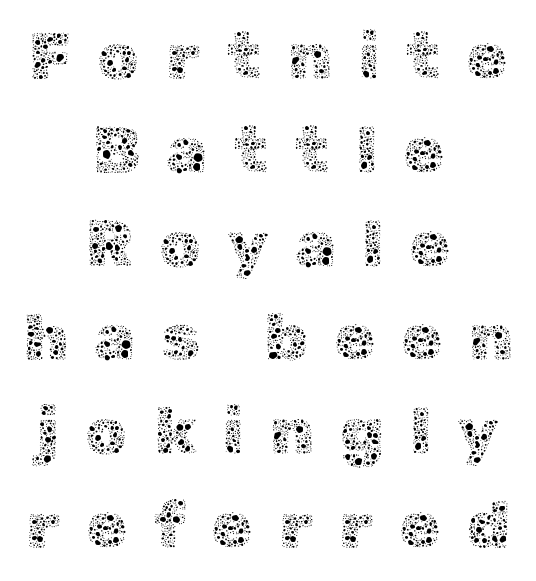
{"italic": "no", "bold": "no", "weight": "thin", "width": "normal", "x_height": "medium", "monospaced": "no", "underline": "no", "align": "center", "line_spacing": "normal", "line_spacing_ratio": 1.4, "letter_spacing": "wide", "letter_spacing_em": 0.38, "glyph_px": 67}
